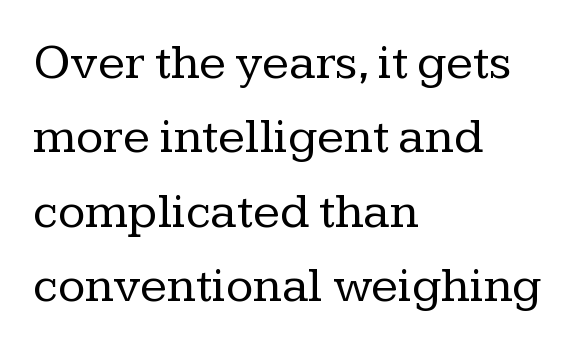
The rendering uses a moderate line-height, typical for paragraphs. The words here are not underlined. Which margin do the lines hug? The left one — the right edge is uneven. A typesetter would mark this as roman, not italic. A serif font was chosen for this passage.
